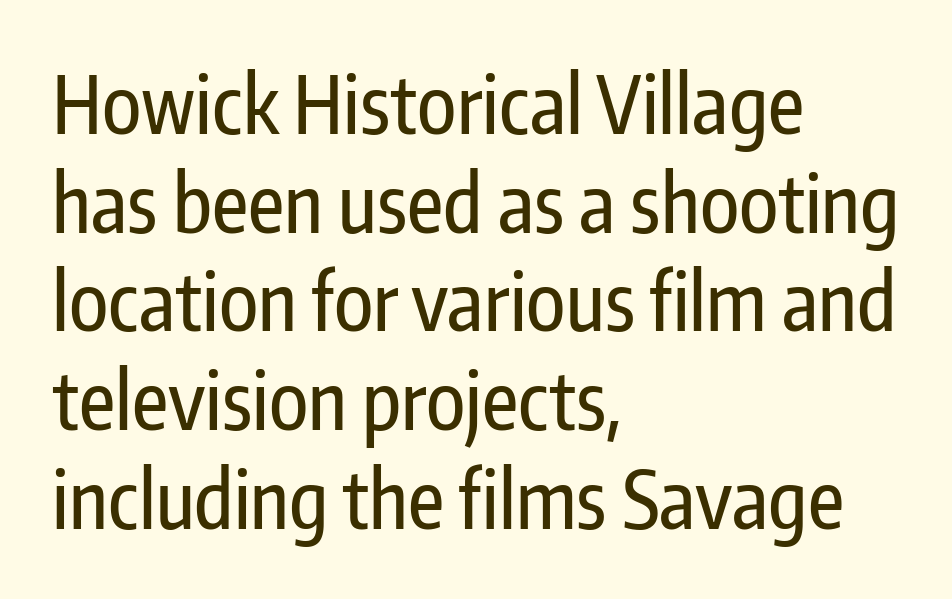
The image shows 79 px condensed sans-serif type, upright; set left-aligned, normal line spacing (1.25x), normal letter spacing, not underlined; low stroke contrast and a medium x-height.
